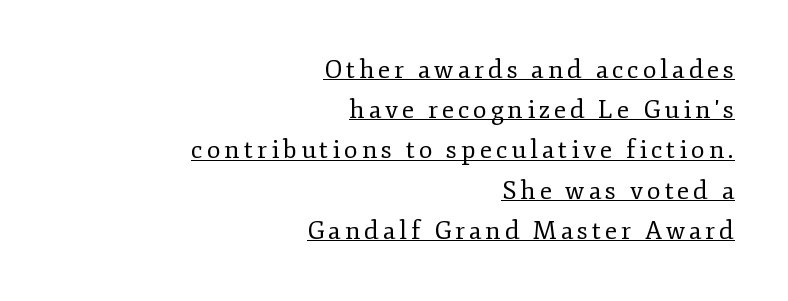
The image shows 25 px text type, upright; set right-aligned, normal line spacing (1.61x), underlined.
